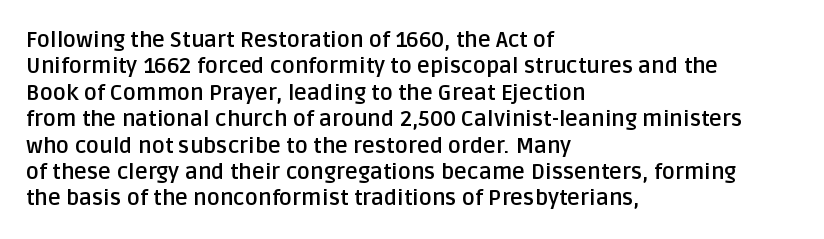
The image shows 22 px bold type, upright; set left-aligned, line spacing 1.2x, normal letter spacing, not underlined.
